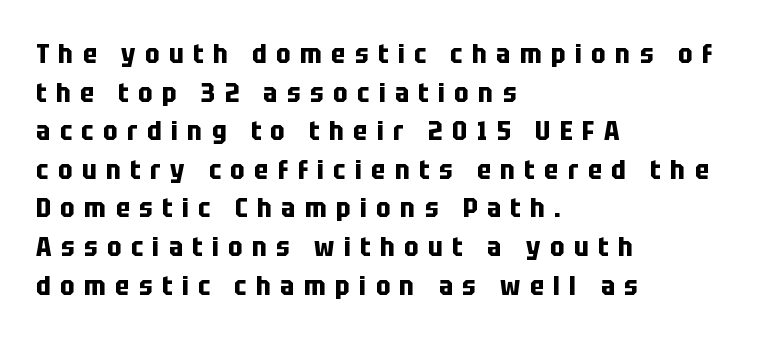
The image shows 27 px bold type, upright; set left-aligned, normal line spacing (1.43x), unusually wide letter spacing (+0.35 em), not underlined.
